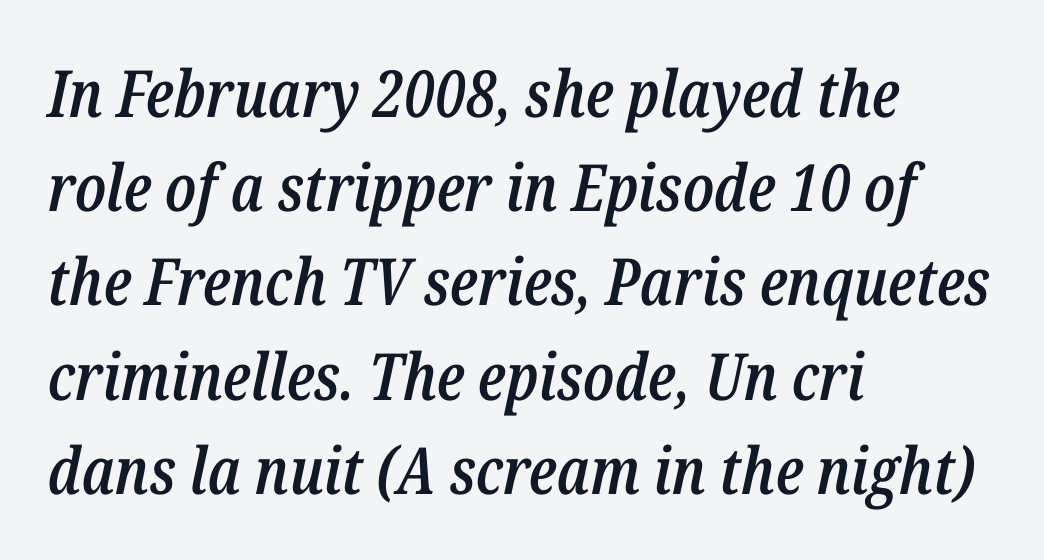
{"italic": "yes", "lean": "right", "slant_degrees": 12, "bold": "semi", "weight": "semibold", "width": "condensed", "stroke_contrast": "low", "x_height": "medium", "monospaced": "no", "underline": "no", "align": "left", "line_spacing": "normal", "line_spacing_ratio": 1.45, "letter_spacing": "normal", "letter_spacing_em": 0.0, "glyph_px": 65}
